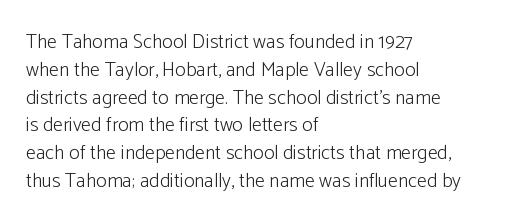
Q: Is the text bold? A: No.
Q: Is the text italic (slanted)? A: No, it is upright.
Q: Is the text underlined? A: No.
Q: How is the paragraph aligned? A: Left-aligned.
Q: Is the spacing between letters normal or unusually wide? A: Normal.
Q: Is the spacing between lines tight, normal or loose? A: Normal.
